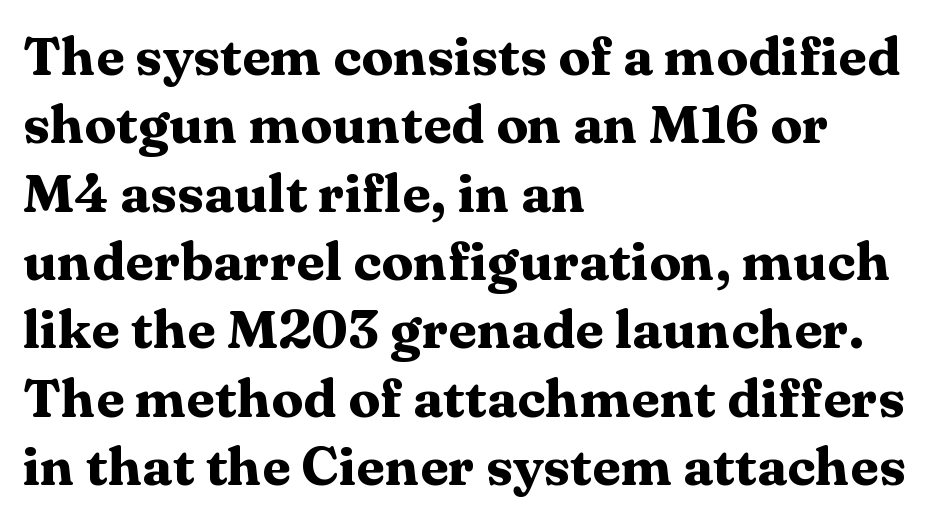
Q: Is the text bold? A: Yes.
Q: Is the text italic (slanted)? A: No, it is upright.
Q: Is the typeface a serif or a sans-serif typeface? A: Serif.
Q: Is the text underlined? A: No.
Q: How is the paragraph aligned? A: Left-aligned.
Q: Is the spacing between letters normal or unusually wide? A: Normal.
Q: Is the spacing between lines tight, normal or loose? A: Normal.
Q: Width (condensed, normal, or wide)? A: Wide.
Q: Stroke contrast? A: Medium.
Q: x-height? A: Medium.
Q: Monospaced? A: No.
